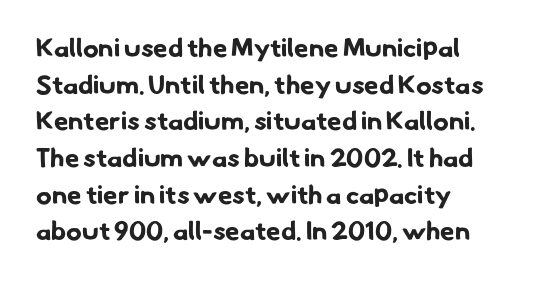
Quick note: interline space is typical. This rendering leaves character spacing at its baseline value. The characters look thick and weighty, a clear bold. The foot of each line stays bare and open. This sample is left-justified, so line endings fall wherever the words run out.
